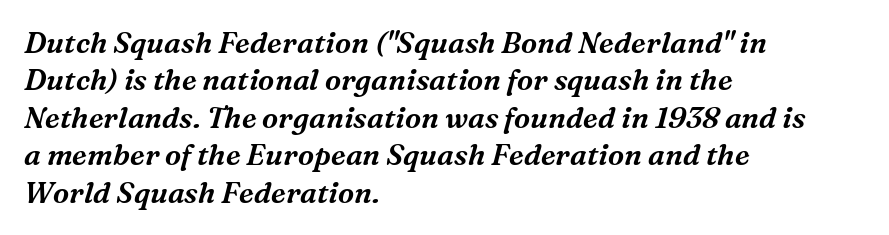
Q: Is the text italic (slanted)? A: Yes, it leans right by about 16 degrees.
Q: Is the typeface a serif or a sans-serif typeface? A: Serif.
Q: Is the text underlined? A: No.
Q: How is the paragraph aligned? A: Left-aligned.
Q: Is the spacing between letters normal or unusually wide? A: Normal.
Q: Is the spacing between lines tight, normal or loose? A: Normal.
Q: Width (condensed, normal, or wide)? A: Normal.
Q: Stroke contrast? A: Medium.
Q: x-height? A: Medium.
Q: Monospaced? A: No.
